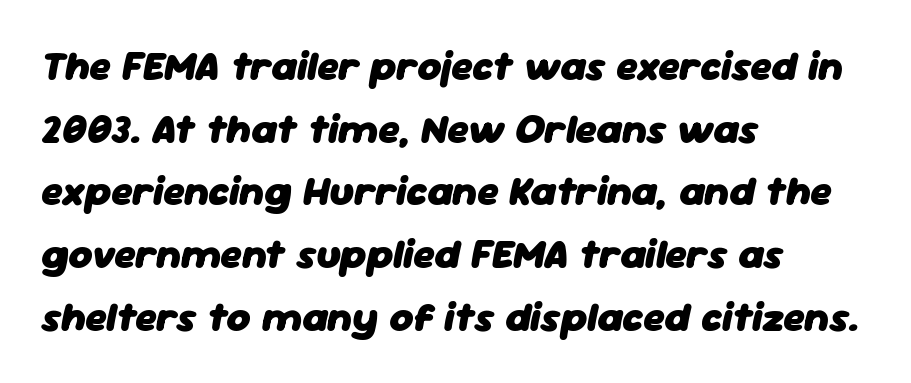
The image shows 41 px heavy type, italic (leaning right); set left-aligned, normal line spacing (1.53x), normal letter spacing, not underlined; low stroke contrast and a medium x-height.
